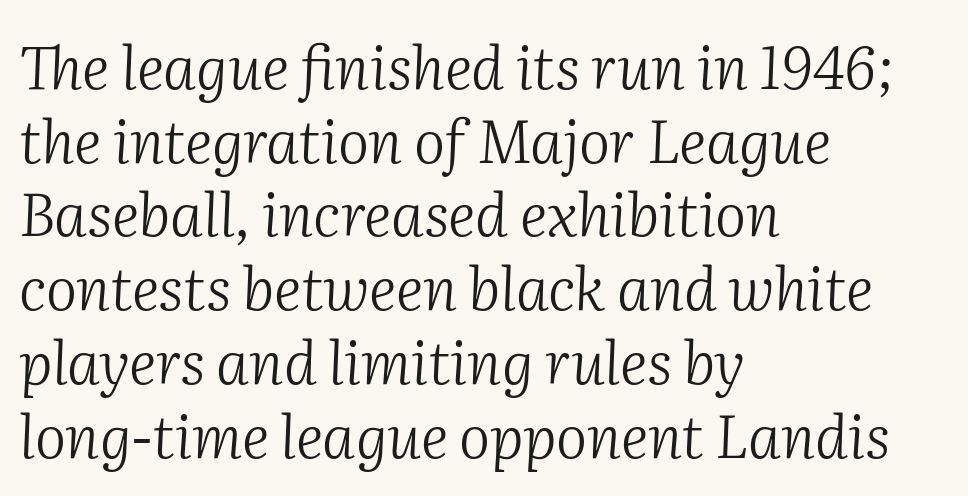
These glyphs show unthickened strokes, regular width or finer. Quick note: interline space is typical. No word sits above an underline. Letter spacing: default. Posture: slanted.
